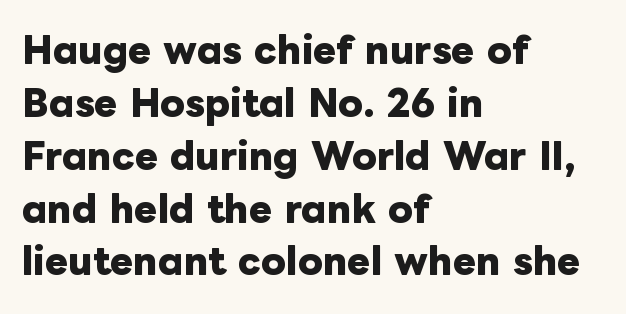
The image shows 35 px heavy type, upright; set left-aligned, normal line spacing (1.51x), normal letter spacing, not underlined; low stroke contrast and a medium x-height.
